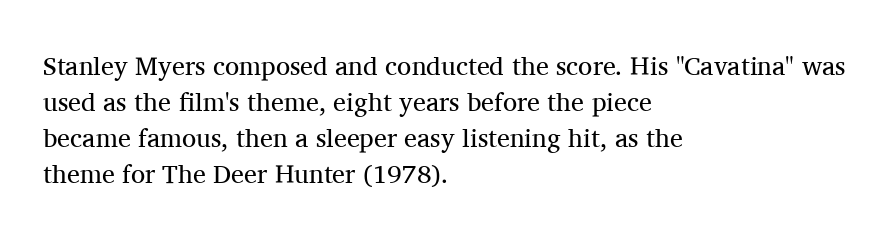
{"italic": "no", "bold": "no", "underline": "no", "align": "left", "line_spacing": "normal", "line_spacing_ratio": 1.38, "letter_spacing": "normal", "letter_spacing_em": 0.0, "glyph_px": 26}
